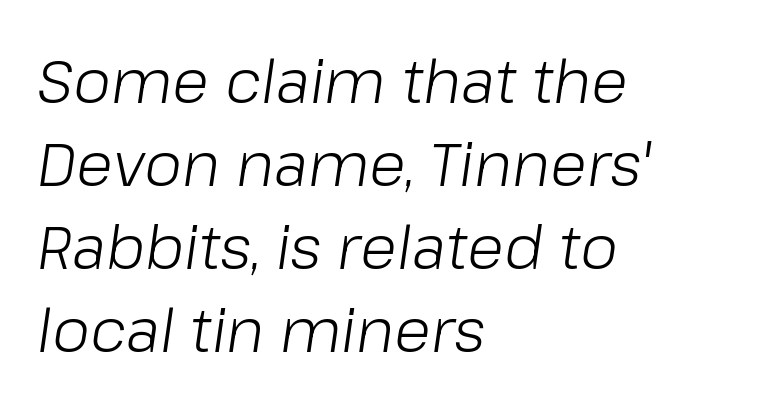
{"italic": "yes", "lean": "right", "slant_degrees": 8, "bold": "no", "weight": "light", "width": "normal", "stroke_contrast": "low", "x_height": "medium", "monospaced": "no", "underline": "no", "align": "left", "line_spacing": "normal", "line_spacing_ratio": 1.36, "letter_spacing": "normal", "letter_spacing_em": 0.0, "glyph_px": 61}
